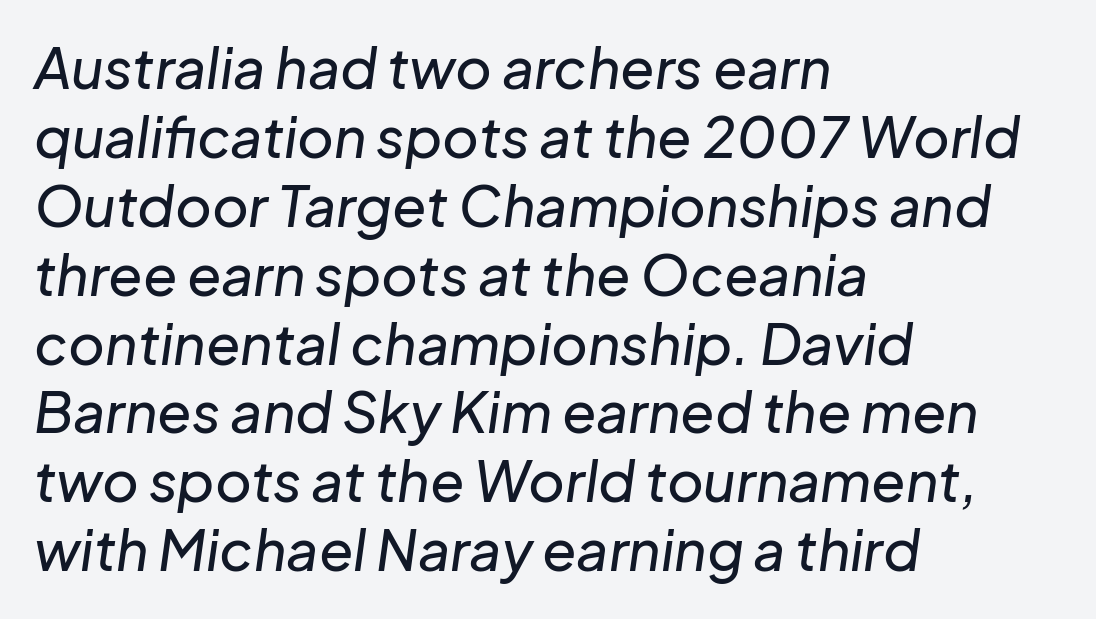
Q: Is the text italic (slanted)? A: Yes, it leans right by about 8 degrees.
Q: Is the text underlined? A: No.
Q: How is the paragraph aligned? A: Left-aligned.
Q: Is the spacing between letters normal or unusually wide? A: Normal.
Q: Width (condensed, normal, or wide)? A: Normal.
Q: Stroke contrast? A: Low.
Q: x-height? A: Medium.
Q: Monospaced? A: No.
